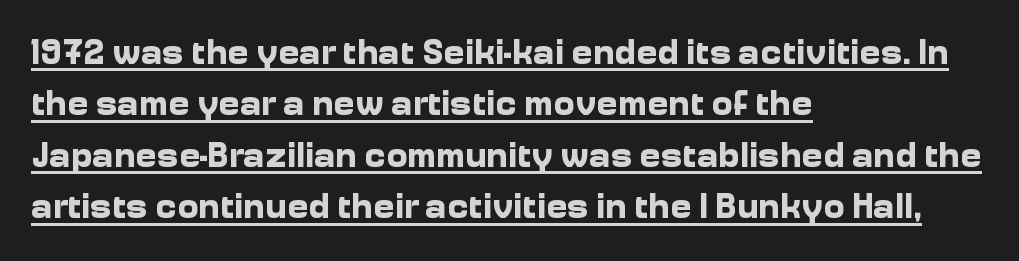
{"serif": "no", "italic": "no", "bold": "yes", "weight": "bold", "width": "normal", "stroke_contrast": "low", "x_height": "medium", "monospaced": "no", "underline": "yes", "align": "left", "line_spacing": "normal", "line_spacing_ratio": 1.43, "letter_spacing": "normal", "letter_spacing_em": 0.0, "glyph_px": 36}
